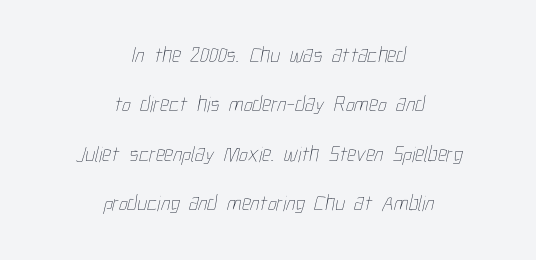
Between one letter and the next there's only the usual sliver of space. Nothing heavy about these letters — not bold at all. One glance says open: line gaps are wider than usual. The lines are quadded center. Rule under the text: the space is simply empty.
